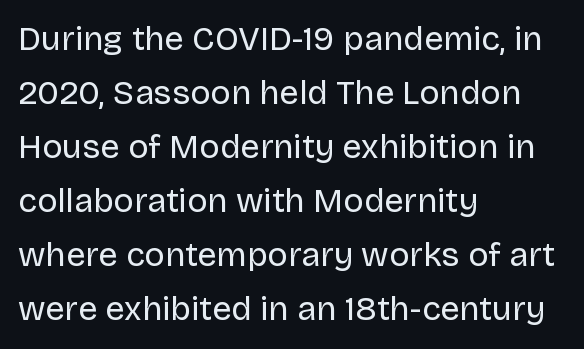
Q: Is the text bold? A: No.
Q: Is the text italic (slanted)? A: No, it is upright.
Q: Is the typeface a serif or a sans-serif typeface? A: Sans-serif.
Q: Is the text underlined? A: No.
Q: How is the paragraph aligned? A: Left-aligned.
Q: Is the spacing between letters normal or unusually wide? A: Normal.
Q: Is the spacing between lines tight, normal or loose? A: Normal.
Q: Width (condensed, normal, or wide)? A: Normal.
Q: Stroke contrast? A: Low.
Q: x-height? A: Large.
Q: Monospaced? A: No.
